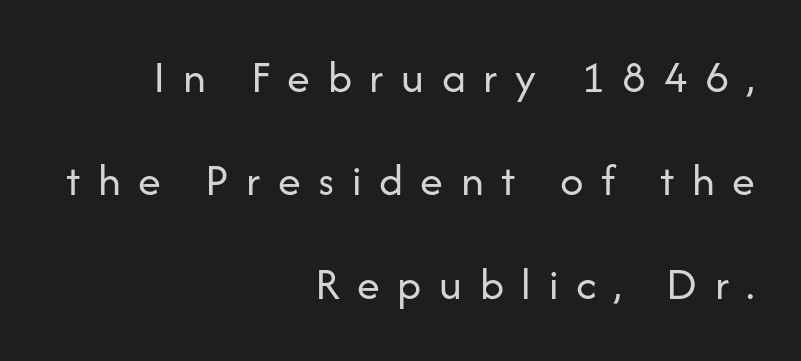
The image shows 46 px regular-weight sans-serif type, upright; set right-aligned, loose line spacing (2.25x), unusually wide letter spacing (+0.38 em), not underlined; low stroke contrast and a medium x-height.
